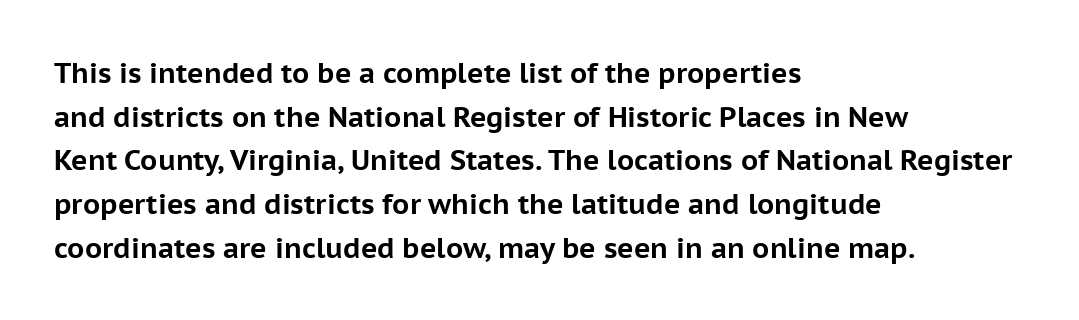
The letters stand straight up with perfectly vertical stems. The letters advance in unequal steps, a hallmark of proportional type. Anything drawn beneath the words? Only blank space. The passage shown has conventional tracking throughout. The passage is arranged the way most books set body copy — flush left. Summary of weight: heavy, a full bold.
